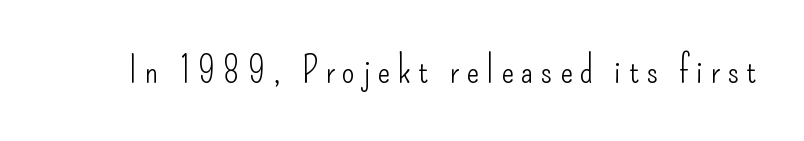
Q: Is the text bold? A: No.
Q: Is the text italic (slanted)? A: No, it is upright.
Q: Is the typeface a serif or a sans-serif typeface? A: Sans-serif.
Q: Is the text underlined? A: No.
Q: Is the spacing between letters normal or unusually wide? A: Unusually wide.
Q: Width (condensed, normal, or wide)? A: Condensed.
Q: Stroke contrast? A: Low.
Q: x-height? A: Small.
Q: Monospaced? A: No.
